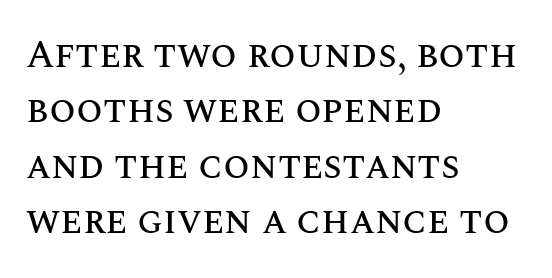
The foot of each line stays bare and open. Typeset ragged right — the left edge is the straight one. Looks like regular typesetting: each glyph gets only the width it needs. The passage shown stacks its lines at a standard gap.
